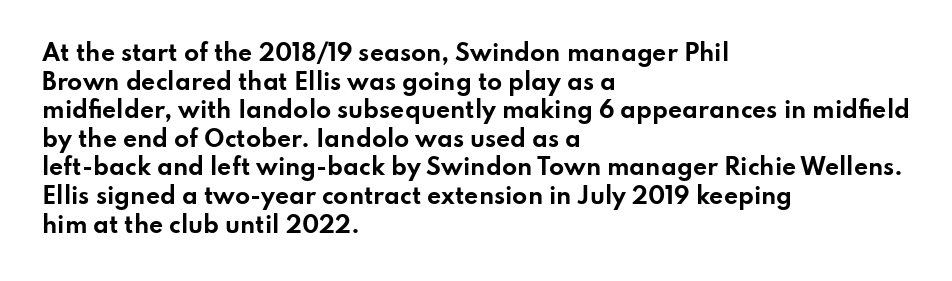
Q: Is the text bold? A: Yes.
Q: Is the text italic (slanted)? A: No, it is upright.
Q: Is the text underlined? A: No.
Q: How is the paragraph aligned? A: Left-aligned.
Q: Is the spacing between letters normal or unusually wide? A: Normal.
Q: Is the spacing between lines tight, normal or loose? A: Normal.
